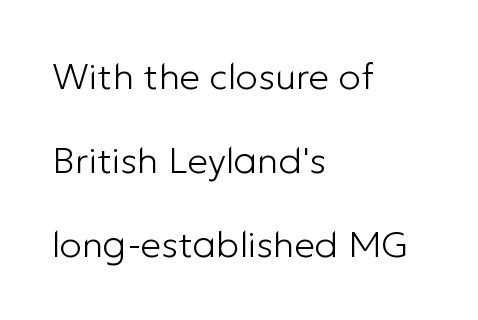
Q: Is the text bold? A: No.
Q: Is the text italic (slanted)? A: No, it is upright.
Q: Is the typeface a serif or a sans-serif typeface? A: Sans-serif.
Q: Is the text underlined? A: No.
Q: How is the paragraph aligned? A: Left-aligned.
Q: Is the spacing between letters normal or unusually wide? A: Normal.
Q: Is the spacing between lines tight, normal or loose? A: Loose.
Q: Width (condensed, normal, or wide)? A: Normal.
Q: Stroke contrast? A: Low.
Q: x-height? A: Medium.
Q: Monospaced? A: No.
